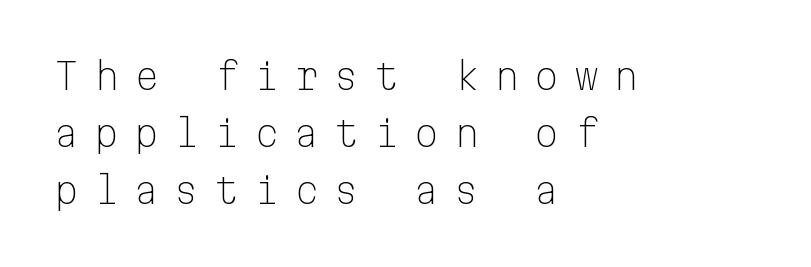
The letters look calm and open, with moderate or lighter stems. The space beneath each line is pristine and unruled. The letters stand upright; this is a roman face. Each word looks stretched out because of the extra space between its letters.
